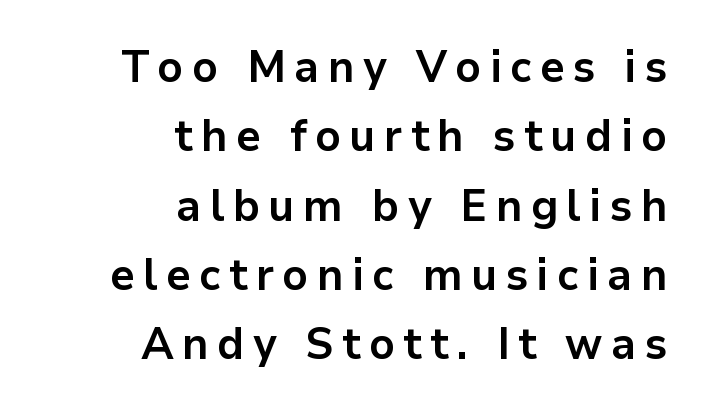
{"serif": "no", "italic": "no", "bold": "yes", "weight": "bold", "width": "normal", "stroke_contrast": "low", "x_height": "medium", "monospaced": "no", "underline": "no", "align": "right", "line_spacing": "normal", "line_spacing_ratio": 1.54, "glyph_px": 45}
